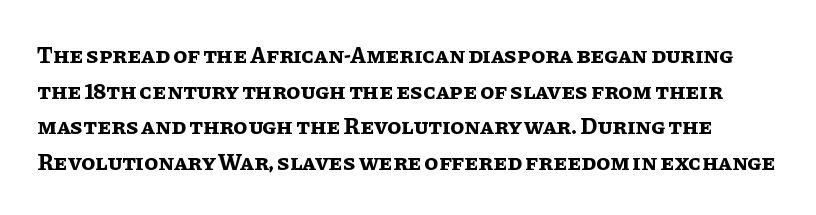
{"italic": "no", "bold": "yes", "underline": "no", "line_spacing": "normal", "line_spacing_ratio": 1.55, "letter_spacing": "normal", "letter_spacing_em": 0.0, "glyph_px": 23}
